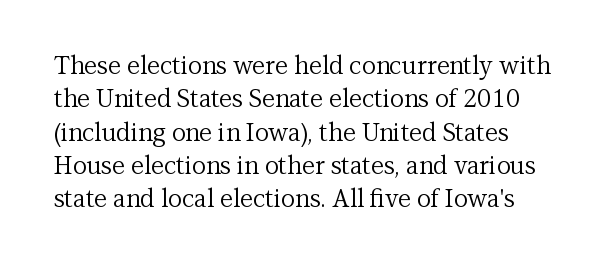
{"italic": "no", "bold": "no", "underline": "no", "line_spacing": "normal", "line_spacing_ratio": 1.39, "letter_spacing": "normal", "letter_spacing_em": 0.0, "glyph_px": 24}
